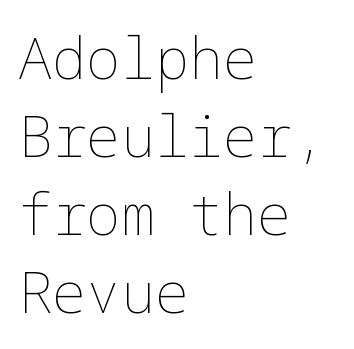
The image shows 57 px thin type, upright; set left-aligned, normal line spacing (1.37x), normal letter spacing, not underlined; low stroke contrast and a medium x-height.
